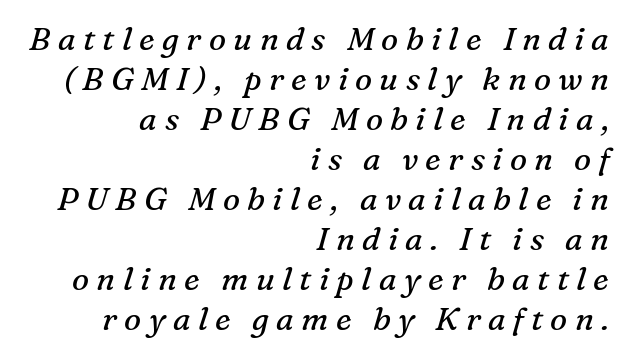
Ink coverage per letter is moderate at most. Decoration check: the copy has no underline. Looking at the ascenders, they clearly lean. Think of a printed novel: that variable character pitch is what you see here.
